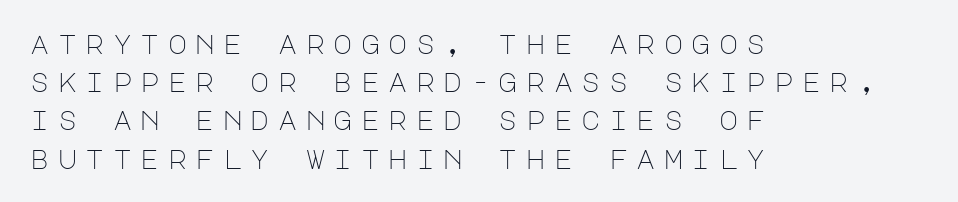
The gap between lines stays unmarked. The type sits square on the baseline with zero lean. Weight: not bold — regular or lighter. Typeset ragged right — the left edge is the straight one. Vertically, the passage feels balanced, rows spaced as you'd expect.
